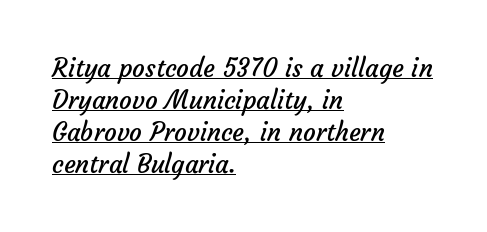
{"bold": "no", "underline": "yes", "align": "left", "line_spacing": "normal", "line_spacing_ratio": 1.28, "letter_spacing": "normal", "letter_spacing_em": 0.0, "glyph_px": 25}
